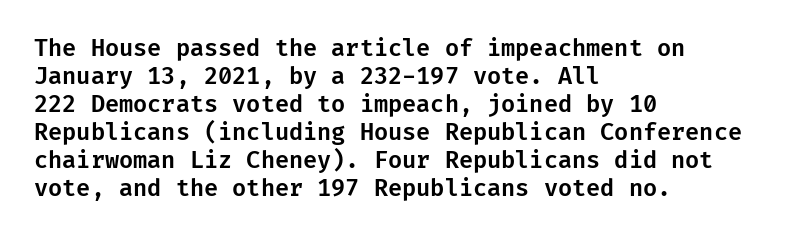
The image shows 23 px text type, upright; set left-aligned, line spacing 1.22x, normal letter spacing, not underlined.
